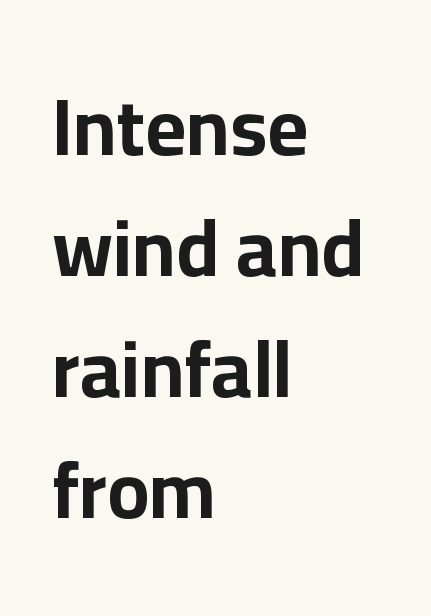
Italic? Not at all — the glyphs are vertical. Words appear dense and cohesive because spacing is normal. Serifs: no, the terminals of the letterforms are clean. Note the varied advance widths — an 'i' is clearly narrower than an 'm'. The rendering anchors every line to the left-hand side. Each glyph is drawn with heavy, bold strokes.
